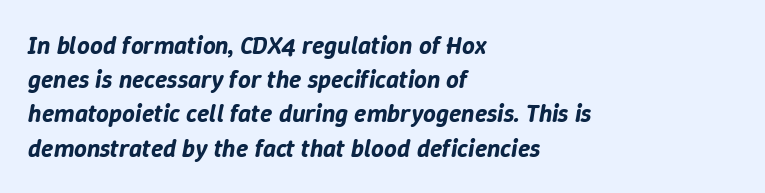
The image shows 25 px text type, italic (leaning right); set left-aligned, normal line spacing (1.37x), normal letter spacing, not underlined.
